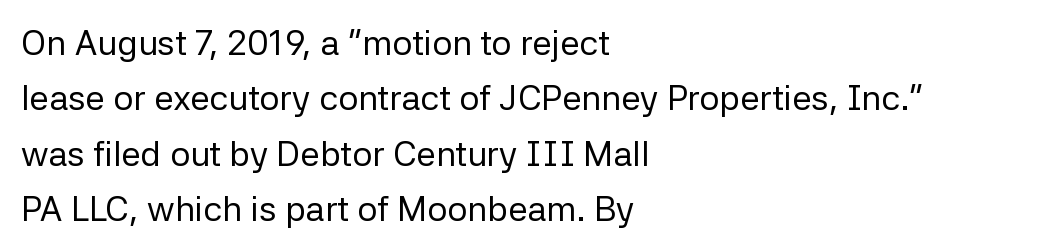
The letters stand straight up with perfectly vertical stems. A classic flush-left, rag-right setting is used for this passage. The passage shown is typed in a proportional face where columns would drift. Nothing sits at the stroke ends, so this counts as sans-serif. Decoration check: the copy has no underline.
